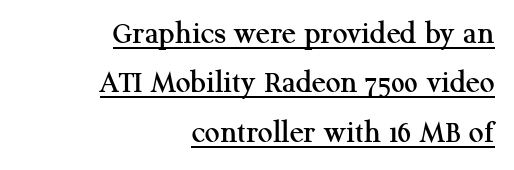
The image shows 33 px serif type, upright; set right-aligned, normal line spacing (1.5x), normal letter spacing, underlined; medium stroke contrast and a medium x-height.
